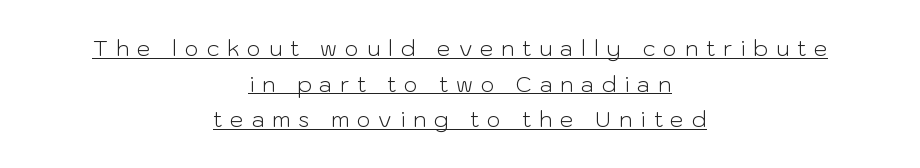
The lines are quadded center. Style check: upright. Underline: present. A quiet, ordinary-to-light weight characterises the typeface. Inter-character spacing is expanded well beyond the font's built-in metrics.
